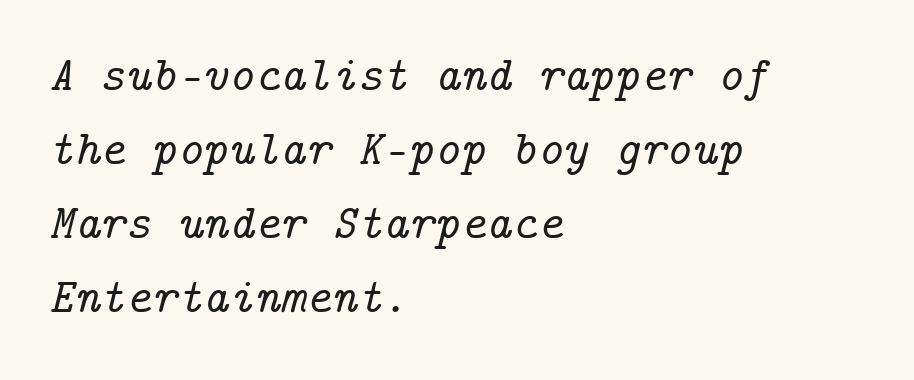
{"serif": "yes", "italic": "yes", "lean": "right", "slant_degrees": 14, "width": "normal", "stroke_contrast": "low", "x_height": "medium", "underline": "no", "align": "left", "line_spacing": "normal", "line_spacing_ratio": 1.51, "letter_spacing": "normal", "letter_spacing_em": 0.0, "glyph_px": 49}
